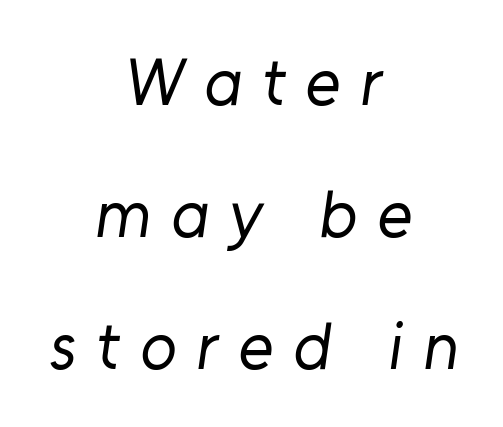
This block would shrink considerably if given ordinary leading; it's expanded now. Each letter keeps its own natural width here, so spacing adapts to shape. This rendering employs a face without finishing strokes, i.e., a sans-serif. The face looks like a standard text weight, possibly lighter. Both edges are ragged and mirror each other, which tells us the setting is centered.
